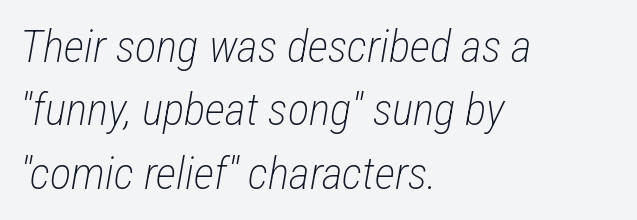
{"italic": "yes", "lean": "right", "slant_degrees": 12, "bold": "no", "weight": "light", "width": "condensed", "stroke_contrast": "low", "x_height": "medium", "monospaced": "no", "underline": "no", "align": "left", "line_spacing": "normal", "line_spacing_ratio": 1.41, "letter_spacing": "normal", "letter_spacing_em": 0.0, "glyph_px": 45}
